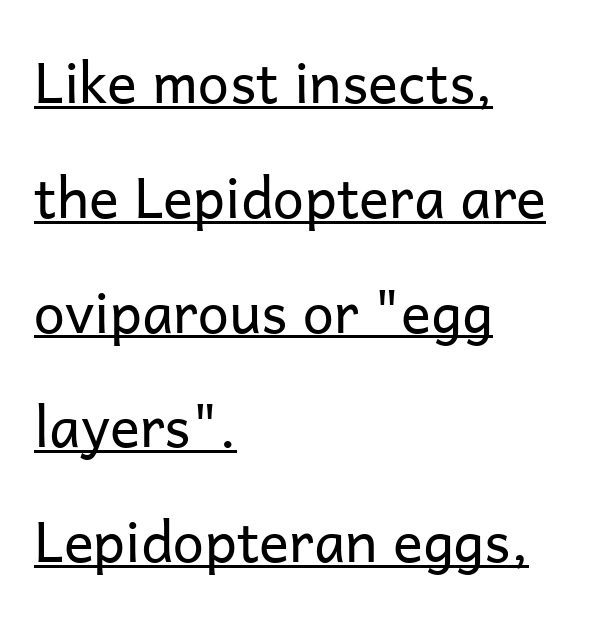
{"serif": "no", "italic": "no", "bold": "no", "weight": "regular", "width": "normal", "stroke_contrast": "low", "x_height": "medium", "monospaced": "no", "underline": "yes", "align": "left", "line_spacing": "loose", "line_spacing_ratio": 2.05, "letter_spacing": "normal", "letter_spacing_em": 0.0, "glyph_px": 56}
